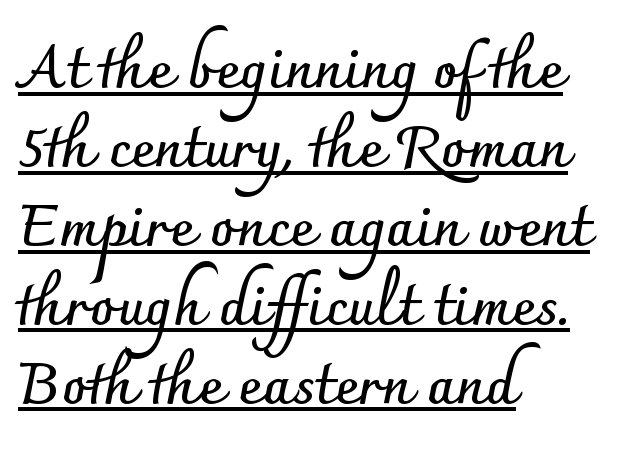
Caption: bold face, heavy strokes. To sum up the face: it is a sans, with no serifs. Underlined type. Letter spacing: default.
